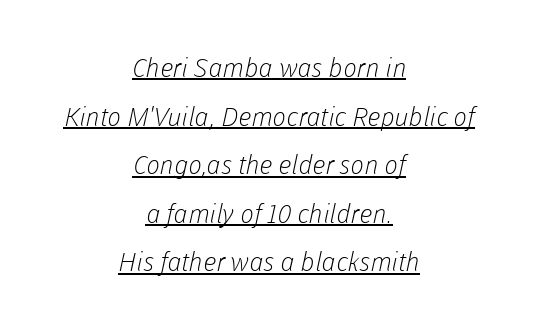
{"bold": "no", "underline": "yes", "align": "center", "line_spacing_ratio": 1.87, "letter_spacing": "normal", "letter_spacing_em": 0.0, "glyph_px": 26}
